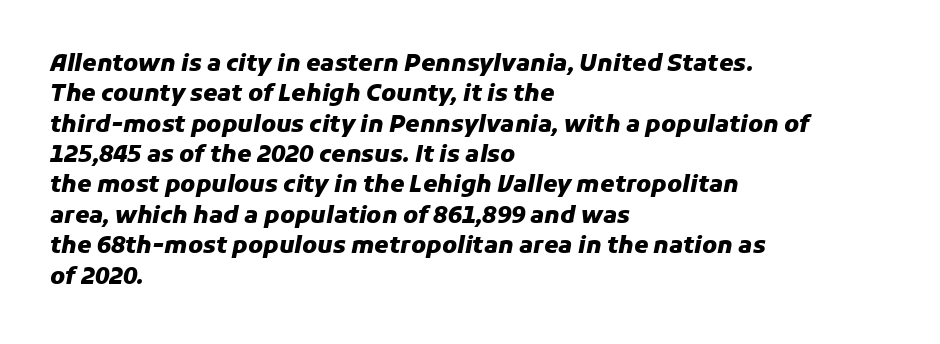
Q: Is the text bold? A: Yes.
Q: Is the text italic (slanted)? A: Yes, it leans right by about 11 degrees.
Q: Is the text underlined? A: No.
Q: How is the paragraph aligned? A: Left-aligned.
Q: Is the spacing between letters normal or unusually wide? A: Normal.
Q: Is the spacing between lines tight, normal or loose? A: Normal.
